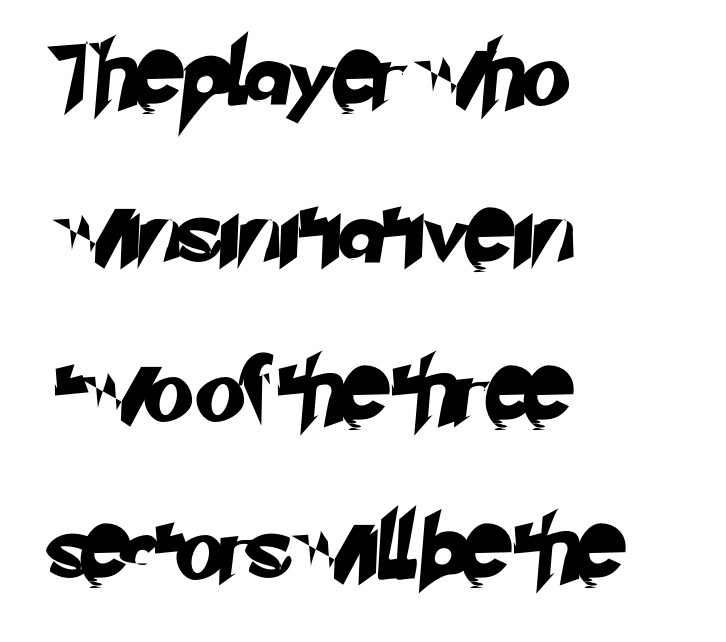
{"serif": "no", "width": "normal", "stroke_contrast": "low", "x_height": "small", "monospaced": "no", "underline": "no", "align": "left", "line_spacing": "loose", "line_spacing_ratio": 2.47, "letter_spacing": "normal", "letter_spacing_em": 0.0, "glyph_px": 64}
